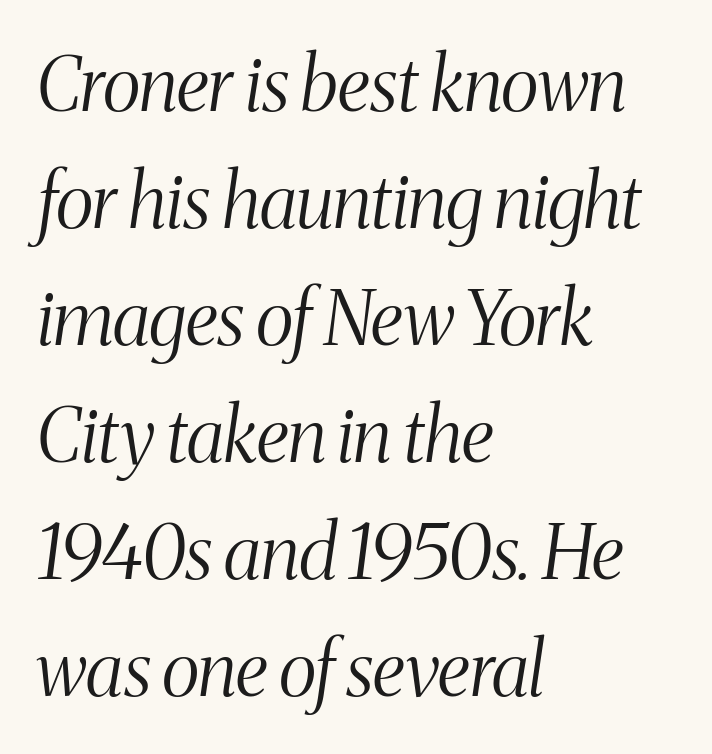
{"serif": "yes", "italic": "yes", "lean": "right", "slant_degrees": 8, "bold": "no", "weight": "light", "width": "condensed", "stroke_contrast": "medium", "x_height": "medium", "monospaced": "no", "underline": "no", "align": "left", "line_spacing": "normal", "line_spacing_ratio": 1.56, "letter_spacing": "normal", "letter_spacing_em": 0.0, "glyph_px": 75}
